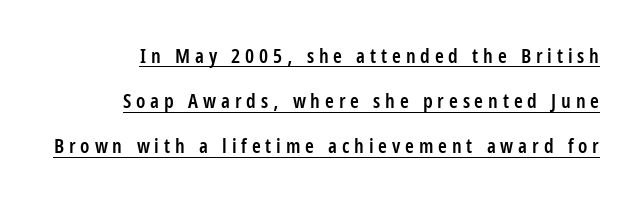
{"italic": "no", "bold": "semi", "underline": "yes", "line_spacing": "loose", "line_spacing_ratio": 2.26, "letter_spacing": "wide", "letter_spacing_em": 0.24, "glyph_px": 20}
